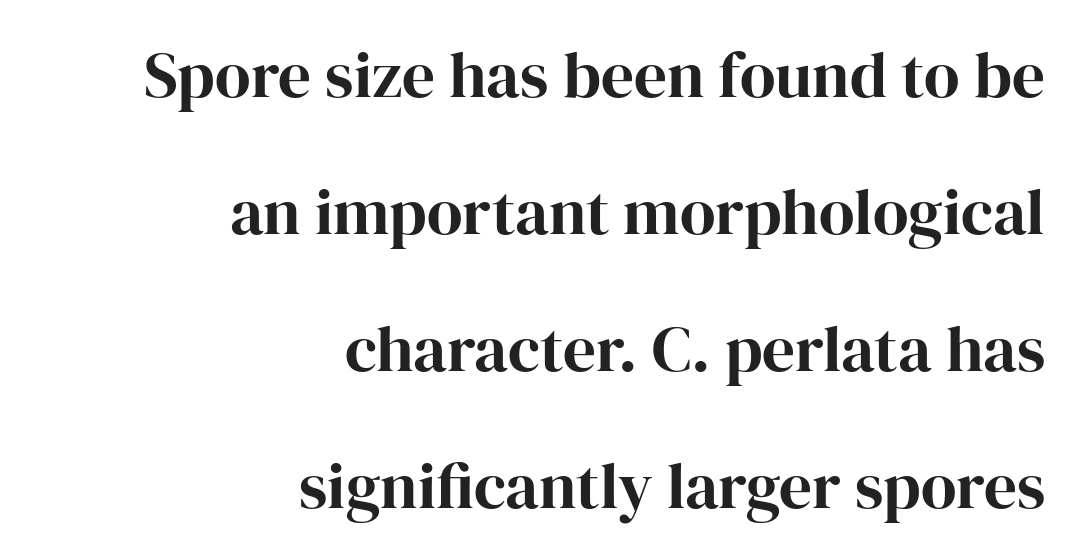
Q: Is the text bold? A: Yes.
Q: Is the text italic (slanted)? A: No, it is upright.
Q: Is the typeface a serif or a sans-serif typeface? A: Serif.
Q: Is the text underlined? A: No.
Q: How is the paragraph aligned? A: Right-aligned.
Q: Is the spacing between letters normal or unusually wide? A: Normal.
Q: Is the spacing between lines tight, normal or loose? A: Loose.
Q: Width (condensed, normal, or wide)? A: Normal.
Q: Stroke contrast? A: High.
Q: x-height? A: Medium.
Q: Monospaced? A: No.
